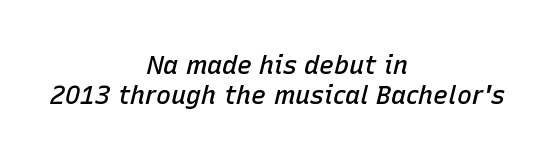
The image shows 25 px text type, italic (leaning right); set centered, line spacing 1.2x, normal letter spacing, not underlined.
